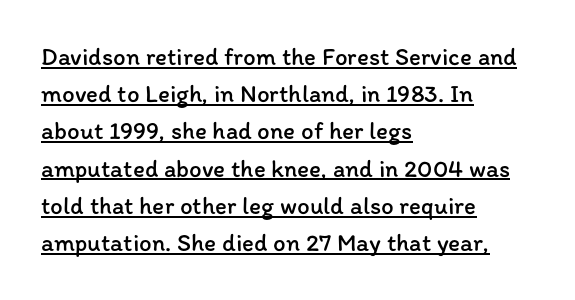
Nothing heavy about these letters — not bold at all. Each word holds together tightly as a unit, with standard inter-letter gaps. Is there any slant? The stems are plumb. This rendering features underlined lettering.
